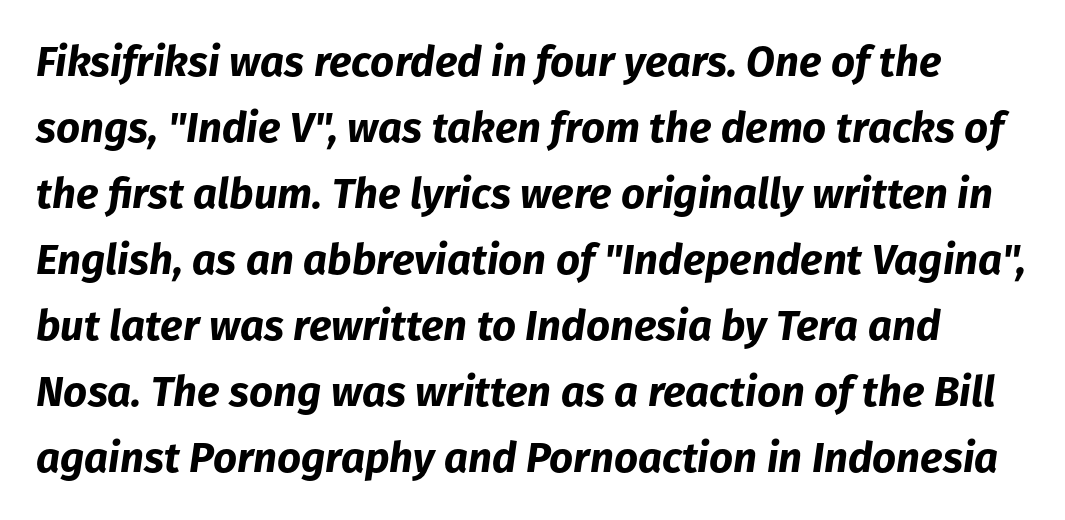
{"italic": "yes", "lean": "right", "slant_degrees": 8, "bold": "yes", "weight": "bold", "width": "normal", "stroke_contrast": "low", "x_height": "medium", "monospaced": "no", "underline": "no", "line_spacing": "normal", "line_spacing_ratio": 1.57, "letter_spacing": "normal", "letter_spacing_em": 0.0, "glyph_px": 42}
